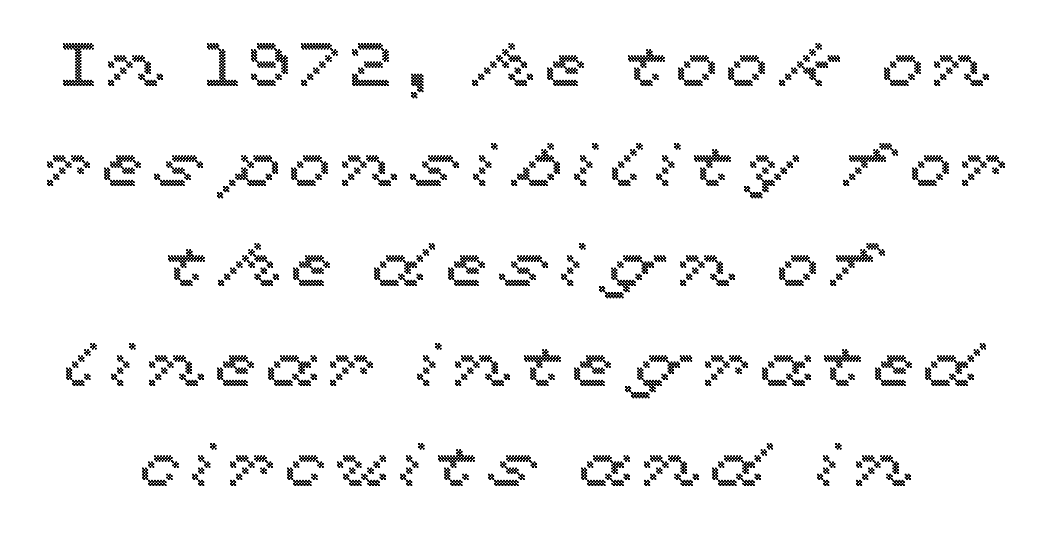
The image shows 61 px wide type; set centered, normal line spacing (1.64x), not underlined; a medium x-height.
